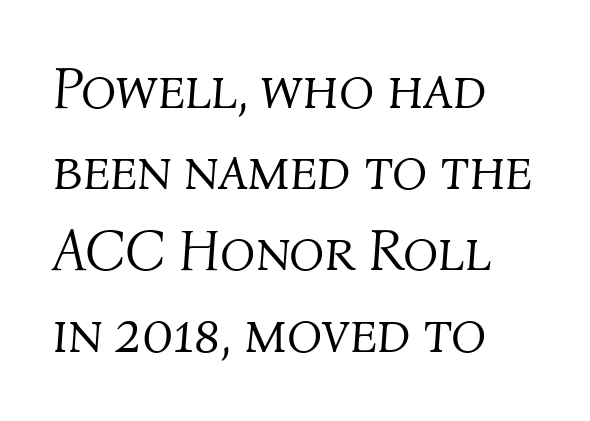
Q: Is the text bold? A: No.
Q: Is the text italic (slanted)? A: Yes, it leans right by about 4 degrees.
Q: Is the text underlined? A: No.
Q: How is the paragraph aligned? A: Left-aligned.
Q: Is the spacing between letters normal or unusually wide? A: Normal.
Q: Is the spacing between lines tight, normal or loose? A: Normal.
Q: Width (condensed, normal, or wide)? A: Normal.
Q: Stroke contrast? A: Medium.
Q: x-height? A: Medium.
Q: Monospaced? A: No.
